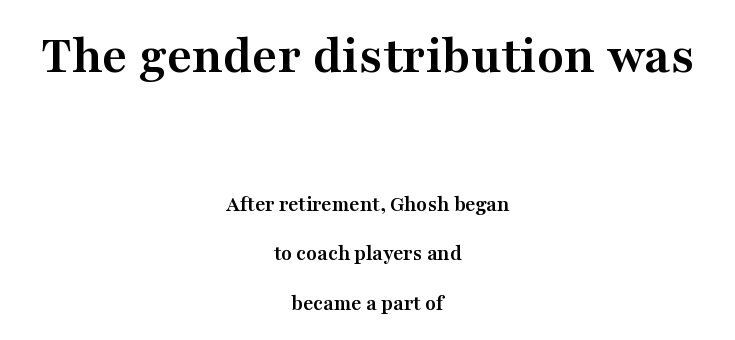
A centered setting, common on invitations and titles, is used for this passage. The words here are not underlined. Each letter keeps its own natural width here, so spacing adapts to shape. Typesetter's note: full bold, strokes at maximum text heaviness. Is there much room between lines? Yes — plenty of vertical air separates them.
